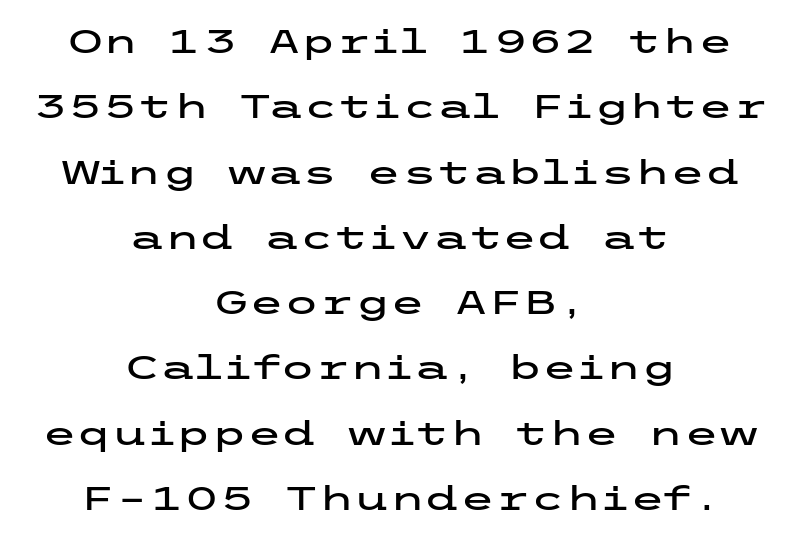
A typesetter would mark this as roman, not italic. This rendering uses center alignment, leaving both contours irregular but symmetric. Underline: absent. The line texture is even and compact thanks to regular tracking.
